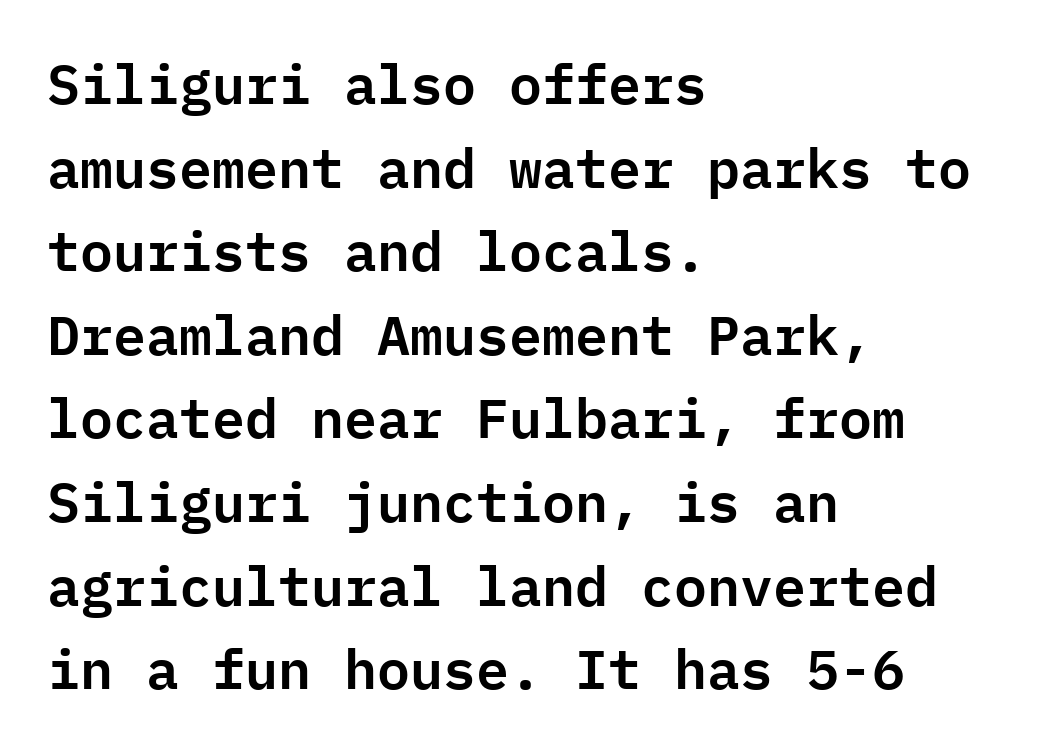
Lines of text with bare space underneath. The typography opts for an upright posture over an oblique one. In terms of letterspacing, this is plain default setting. I'd call this a sans setting — the letters go barefoot. A typesetter would call this monospace, since all characters share one set width. Line beginnings align vertically; line endings do not.
